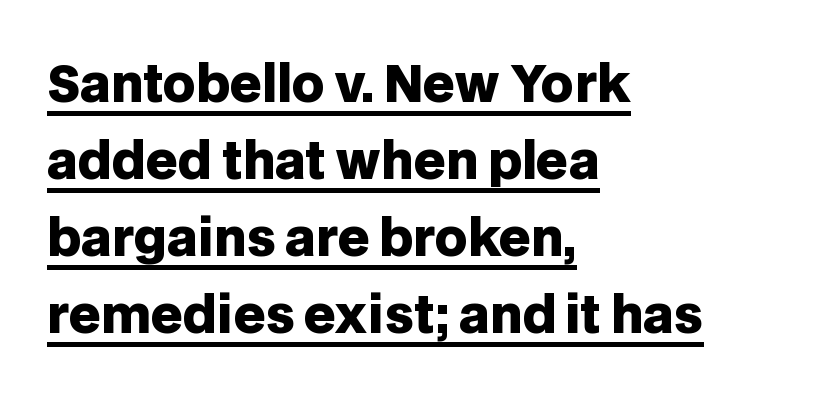
Rendered with straight, roman letterforms. The designer left line spacing at the default. How heavy is the stroke? Heavy — this is a bold. Letterform terminals end flat and unadorned throughout the passage.
